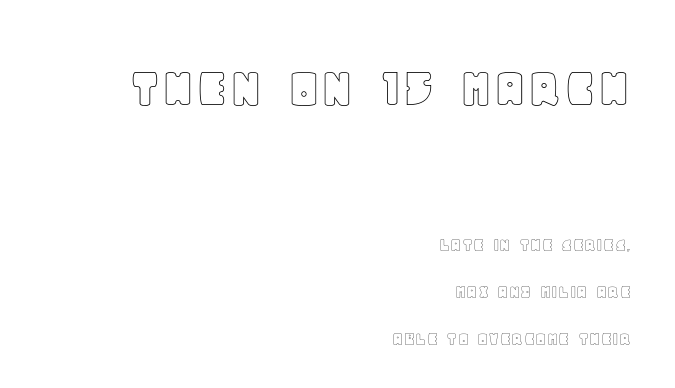
Each new line begins a long way beneath the previous one. Do the characters align in a grid? No, the font is proportional. The rendering anchors every line to the right-hand side. Caption: upper text group enlarged, lower text group reduced. Descender tails drop into unmarked territory. You can tell it's not italic because the verticals are truly vertical.
